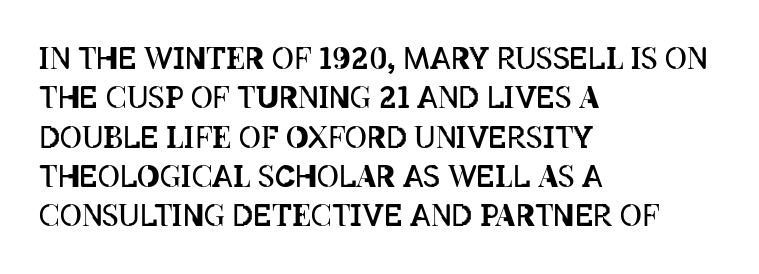
The type sits square on the baseline with zero lean. The rendering uses natural spacing where letterforms have individual widths. Caption: multi-line text, flush left, ragged right. Lines of text with bare space underneath. Glyph-to-glyph distance matches everyday printed text.
